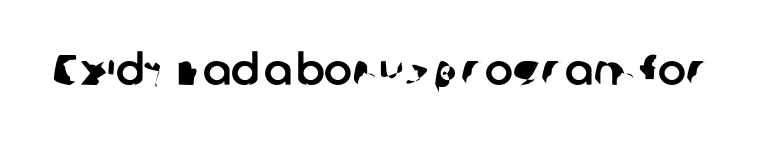
Q: Is the typeface a serif or a sans-serif typeface? A: Sans-serif.
Q: Is the text underlined? A: No.
Q: Is the spacing between letters normal or unusually wide? A: Normal.
Q: Width (condensed, normal, or wide)? A: Normal.
Q: Stroke contrast? A: Low.
Q: x-height? A: Medium.
Q: Monospaced? A: No.
